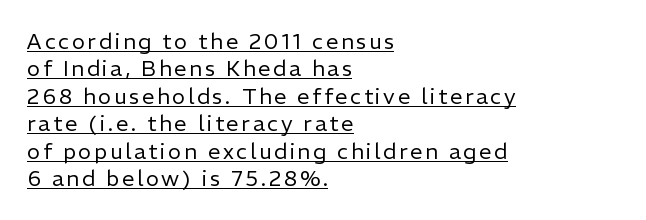
{"italic": "no", "bold": "no", "underline": "yes", "align": "left", "line_spacing": "normal", "line_spacing_ratio": 1.25, "glyph_px": 22}
